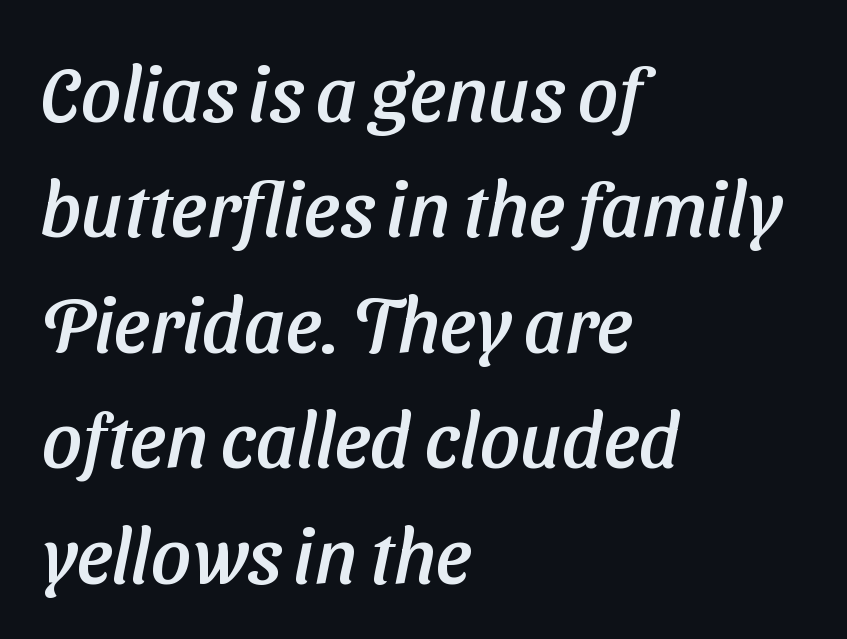
The image shows 78 px sans-serif type; set left-aligned, normal line spacing (1.48x), normal letter spacing, not underlined; low stroke contrast and a medium x-height.
